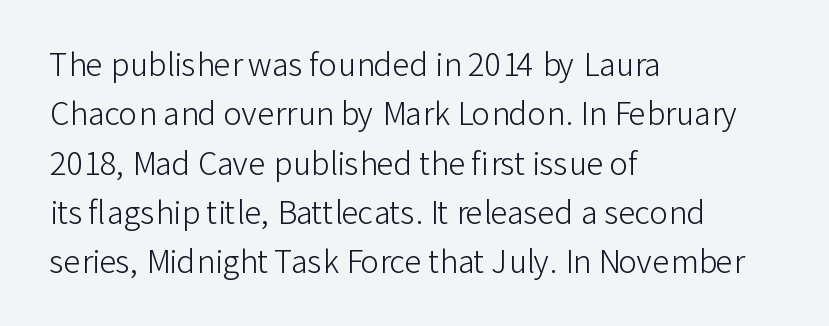
The image shows 31 px light sans-serif type, upright; set left-aligned, normal line spacing (1.59x), normal letter spacing, not underlined; low stroke contrast and a medium x-height.
